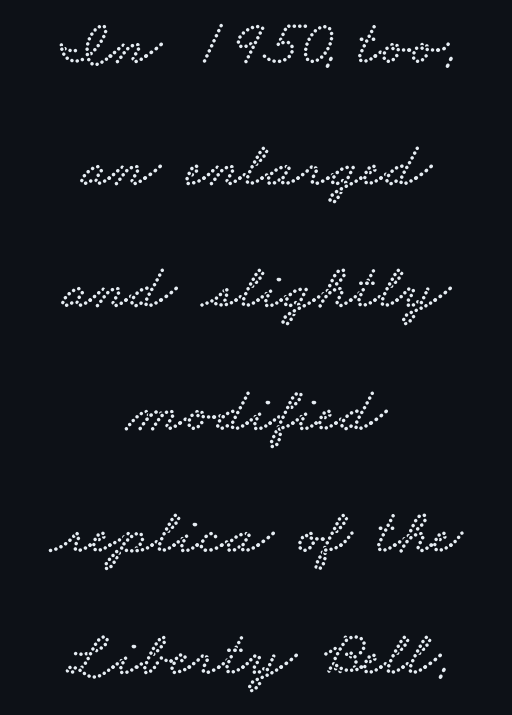
The image shows 64 px wide serif type; set centered, loose line spacing (1.91x), normal letter spacing, not underlined; low stroke contrast and a small x-height.
